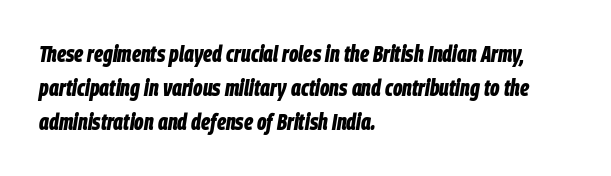
{"italic": "yes", "lean": "right", "slant_degrees": 9, "bold": "yes", "underline": "no", "align": "left", "line_spacing": "normal", "line_spacing_ratio": 1.48, "letter_spacing": "normal", "letter_spacing_em": 0.0, "glyph_px": 23}
